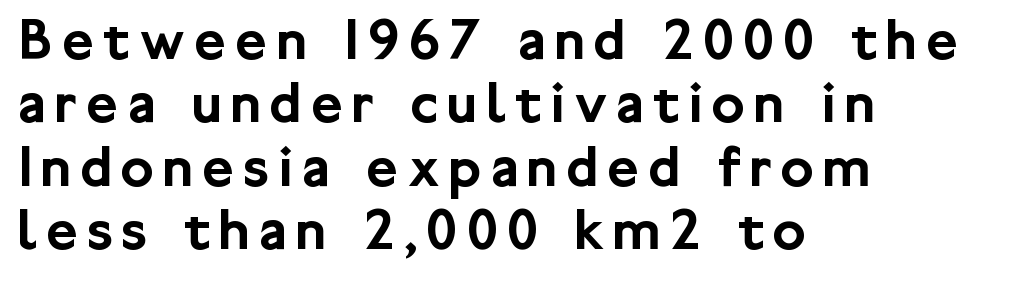
The image shows 61 px sans-serif type, upright; set left-aligned, tight line spacing (1.04x), not underlined; low stroke contrast and a medium x-height.
